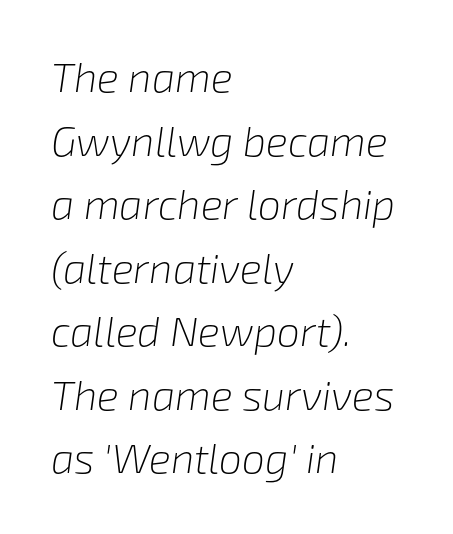
{"italic": "yes", "lean": "right", "slant_degrees": 8, "bold": "no", "weight": "light", "width": "normal", "stroke_contrast": "low", "x_height": "medium", "monospaced": "no", "underline": "no", "align": "left", "line_spacing": "normal", "line_spacing_ratio": 1.55, "letter_spacing": "normal", "letter_spacing_em": 0.0, "glyph_px": 41}
